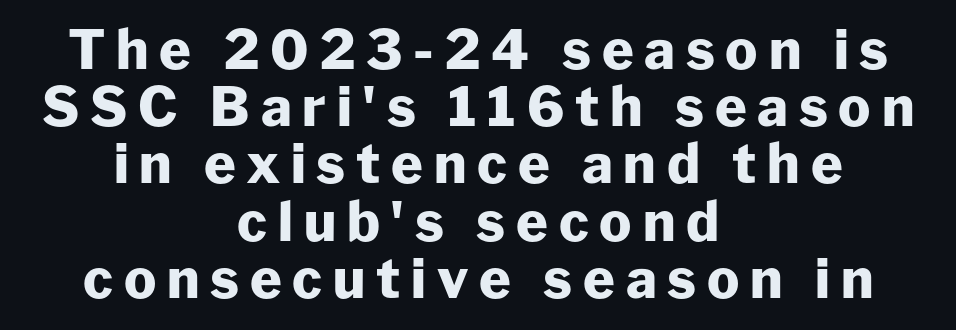
The image shows 54 px heavy sans-serif type, upright; set centered, tight line spacing (1.06x), unusually wide letter spacing (+0.2 em), not underlined; low stroke contrast and a medium x-height.
